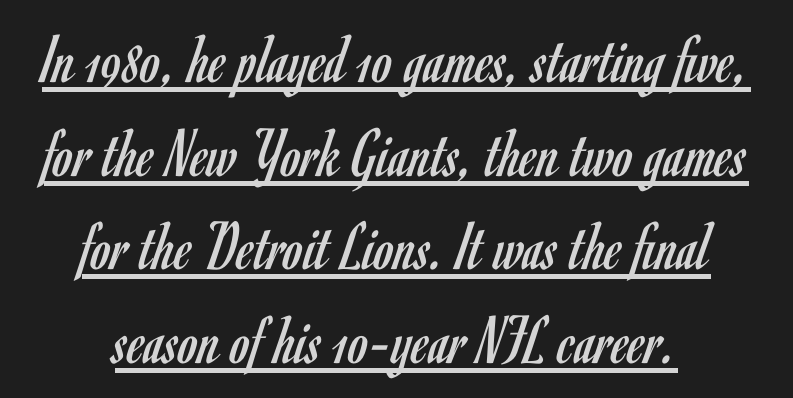
Q: Is the text bold? A: No.
Q: Is the text italic (slanted)? A: Yes.
Q: Is the typeface a serif or a sans-serif typeface? A: Sans-serif.
Q: Is the text underlined? A: Yes.
Q: How is the paragraph aligned? A: Centered.
Q: Is the spacing between letters normal or unusually wide? A: Normal.
Q: Is the spacing between lines tight, normal or loose? A: Normal.
Q: Width (condensed, normal, or wide)? A: Condensed.
Q: Stroke contrast? A: Low.
Q: x-height? A: Small.
Q: Monospaced? A: No.
